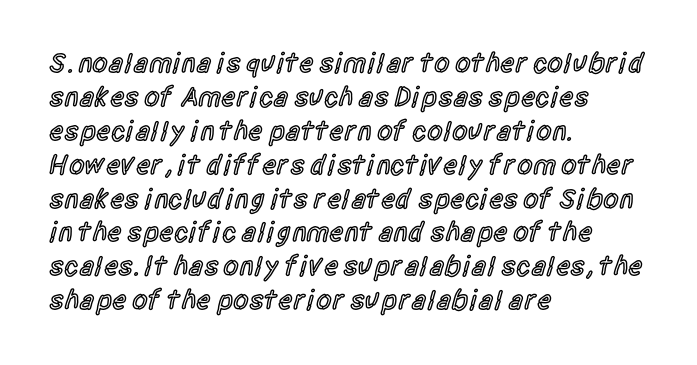
{"serif": "no", "bold": "semi", "weight": "semibold", "width": "condensed", "x_height": "large", "monospaced": "no", "underline": "no", "align": "left", "line_spacing_ratio": 1.21, "letter_spacing": "normal", "letter_spacing_em": 0.0, "glyph_px": 28}
